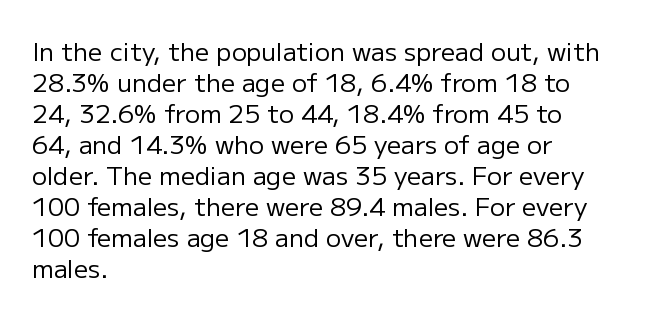
A light-to-regular cut is what we see here. Clear beneath every line of the passage. Vertical strokes here are truly vertical. The passage shown has conventional tracking throughout. Leftover space on each line is placed entirely after the last word.
